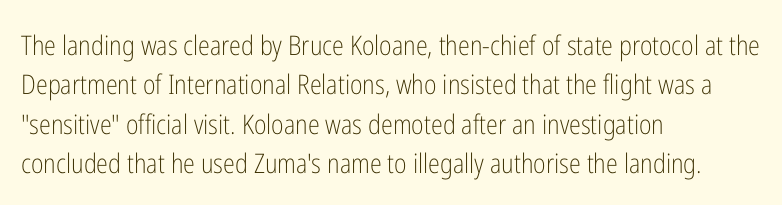
Quick note: not italic, upright. Is the stroke heavy? The answer is a plain regular-or-lighter. The setting favours the left margin, as ordinary paragraphs usually do. Has an underline been added? It has not. Tracking here is standard; glyphs follow each other at the usual distance. Line spacing here is normal.
